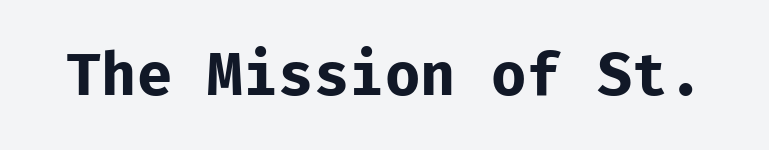
Q: Is the text bold? A: Yes.
Q: Is the text italic (slanted)? A: No, it is upright.
Q: Is the typeface a serif or a sans-serif typeface? A: Sans-serif.
Q: Is the text underlined? A: No.
Q: Is the spacing between letters normal or unusually wide? A: Normal.
Q: Width (condensed, normal, or wide)? A: Normal.
Q: Stroke contrast? A: Low.
Q: x-height? A: Medium.
Q: Monospaced? A: Yes.
